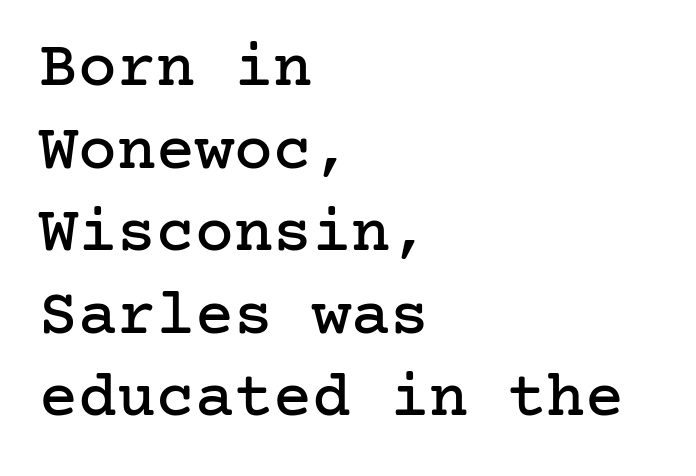
Each row of text sits above clean, open space. Observe the ordinary spacing: letters are neighbours, not strangers. Note: serifs present on the glyphs. Honestly, the row spacing looks completely unremarkable. A classic flush-left, rag-right setting is used for this passage.
